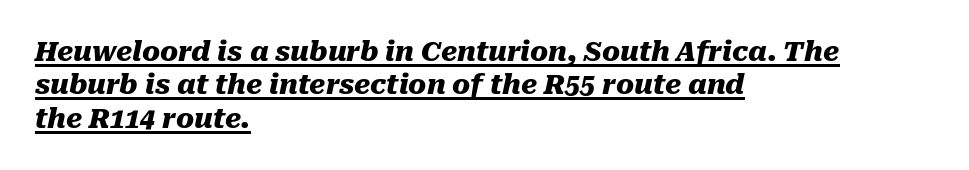
The rendered words wear a rule along their underside. In terms of weight, the rendering is a true, heavy bold. Slant detected: the letters are inclined. Each word holds together tightly as a unit, with standard inter-letter gaps. Alignment: flush left.
